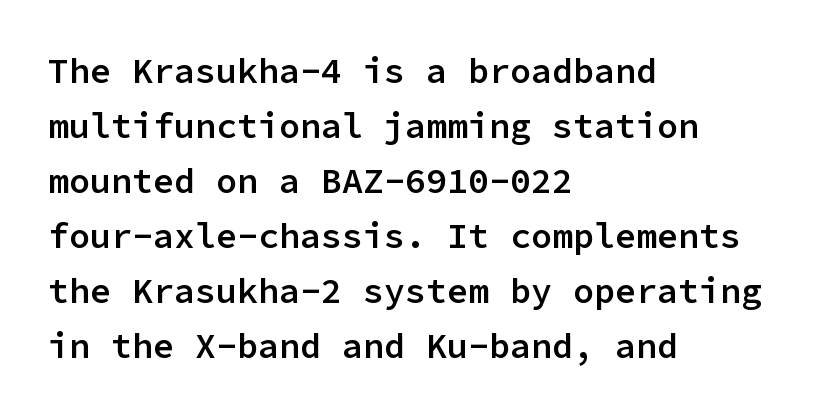
Is the letter spacing exaggerated? No — it looks like the ordinary default. The face used here is a semibold: visibly heavier than regular, lighter than bold. Clear beneath every line of the passage. Each letter, wide or thin by design, is forced into the same width here. The ragged edge is on the right, which tells us the setting is flush left.
